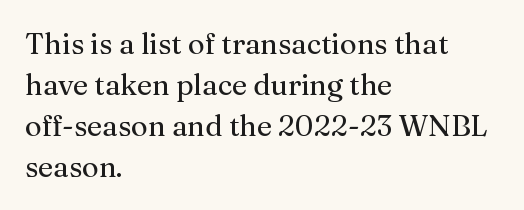
{"serif": "yes", "italic": "no", "bold": "no", "weight": "regular", "width": "normal", "stroke_contrast": "medium", "x_height": "medium", "monospaced": "no", "underline": "no", "align": "left", "line_spacing": "normal", "line_spacing_ratio": 1.41, "letter_spacing": "normal", "letter_spacing_em": 0.0, "glyph_px": 29}
